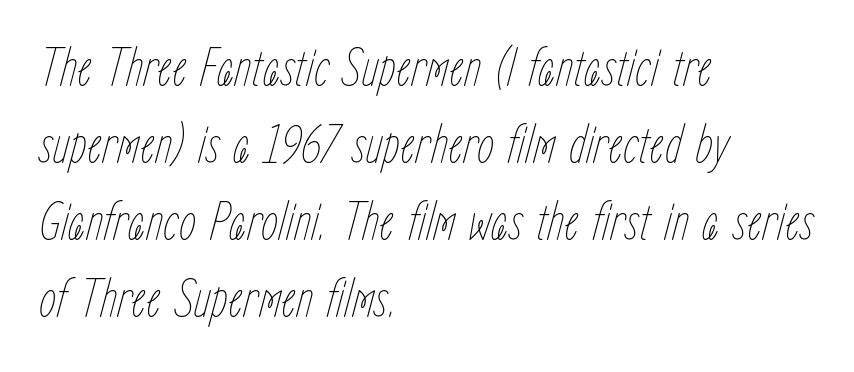
Q: Is the text bold? A: No.
Q: Is the text italic (slanted)? A: Yes, it leans right by about 15 degrees.
Q: Is the text underlined? A: No.
Q: How is the paragraph aligned? A: Left-aligned.
Q: Is the spacing between letters normal or unusually wide? A: Normal.
Q: Is the spacing between lines tight, normal or loose? A: Normal.
Q: Width (condensed, normal, or wide)? A: Condensed.
Q: Stroke contrast? A: Low.
Q: x-height? A: Medium.
Q: Monospaced? A: No.
